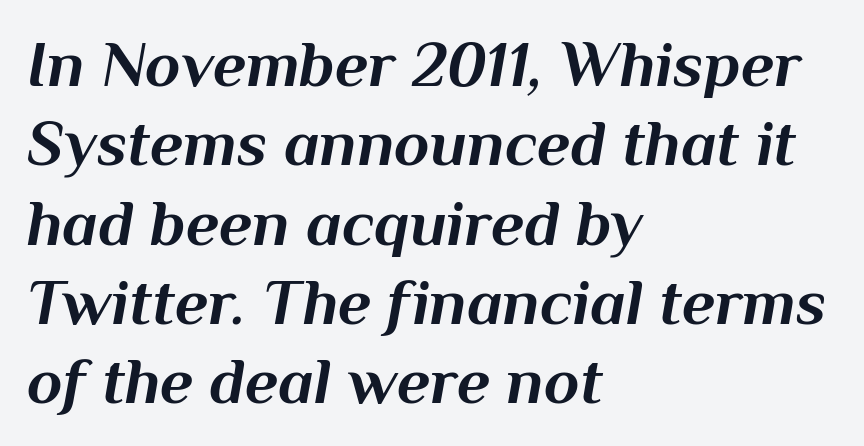
Q: Is the text bold? A: Yes.
Q: Is the text italic (slanted)? A: Yes, it leans right by about 10 degrees.
Q: Is the text underlined? A: No.
Q: How is the paragraph aligned? A: Left-aligned.
Q: Is the spacing between letters normal or unusually wide? A: Normal.
Q: Width (condensed, normal, or wide)? A: Normal.
Q: Stroke contrast? A: Medium.
Q: x-height? A: Medium.
Q: Monospaced? A: No.
